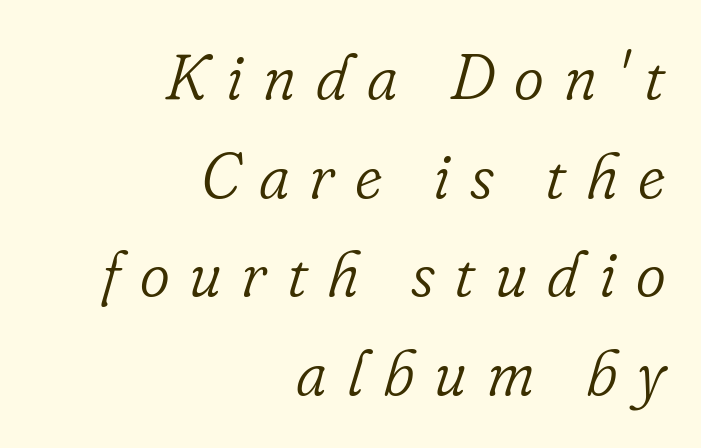
The text block is weighted toward the right margin, trailing off unevenly leftward. Designer's note — italics engaged. Someone cranked the tracking dial way up on this one. The letters advance in unequal steps, a hallmark of proportional type.
